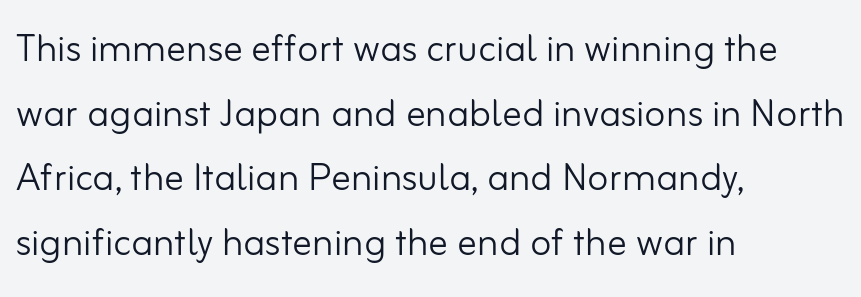
Q: Is the text bold? A: No.
Q: Is the text italic (slanted)? A: No, it is upright.
Q: Is the typeface a serif or a sans-serif typeface? A: Sans-serif.
Q: Is the text underlined? A: No.
Q: How is the paragraph aligned? A: Left-aligned.
Q: Is the spacing between letters normal or unusually wide? A: Normal.
Q: Is the spacing between lines tight, normal or loose? A: Normal.
Q: Width (condensed, normal, or wide)? A: Normal.
Q: Stroke contrast? A: Low.
Q: x-height? A: Small.
Q: Monospaced? A: No.
